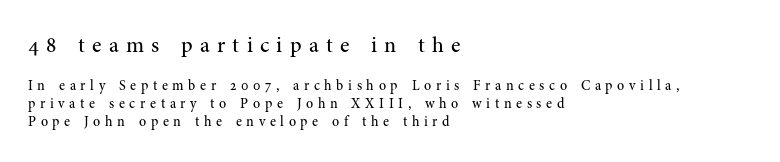
No extra ink here — the face is not bold. Leading: standard. Layout note: lines flush left. Beneath every word, the page is bare. Tracking value appears strongly positive — letters spread wide.
